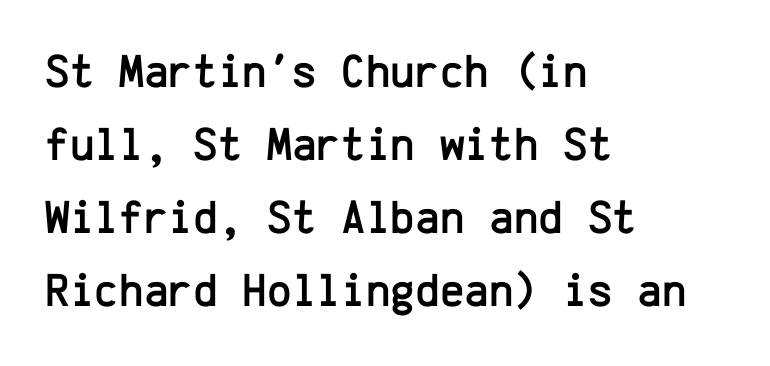
Inter-character spacing is left at the font's built-in metrics. A typesetter would mark this as roman, not italic. Alignment: flush left. Every character here occupies the same horizontal width, giving the sample a typewriter-like rhythm. These lines sit exactly where default settings would place them.
